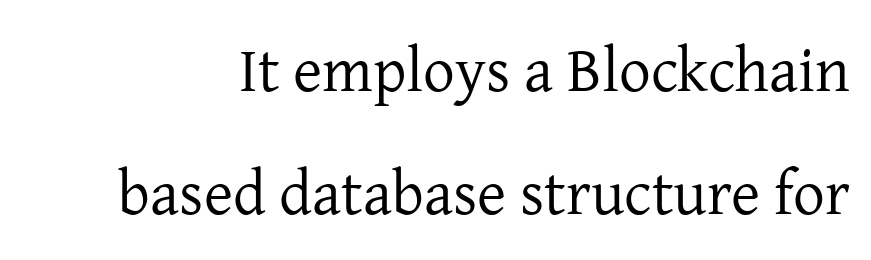
The image shows 63 px regular-weight serif type, upright; set loose line spacing (1.96x), normal letter spacing, not underlined; low stroke contrast and a medium x-height.
